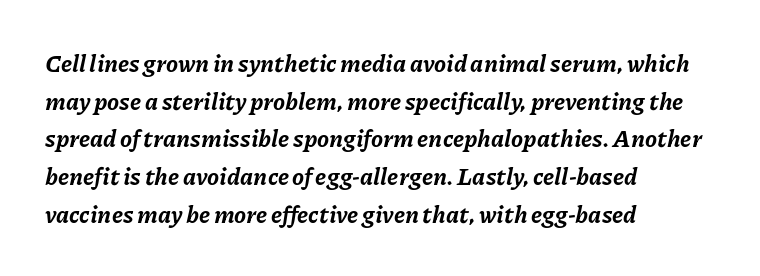
The image shows 24 px bold type, italic (leaning right); set left-aligned, normal line spacing (1.57x), normal letter spacing, not underlined.
